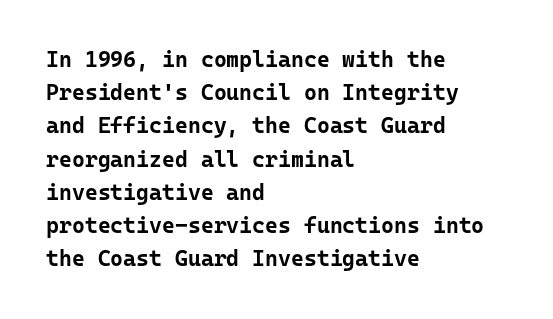
Q: Is the text bold? A: Yes.
Q: Is the text italic (slanted)? A: No, it is upright.
Q: Is the text underlined? A: No.
Q: How is the paragraph aligned? A: Left-aligned.
Q: Is the spacing between letters normal or unusually wide? A: Normal.
Q: Is the spacing between lines tight, normal or loose? A: Normal.
